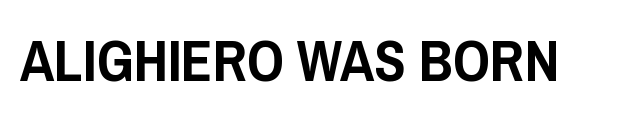
The image shows 58 px condensed sans-serif type, upright; set normal letter spacing, not underlined; low stroke contrast and a large x-height.
